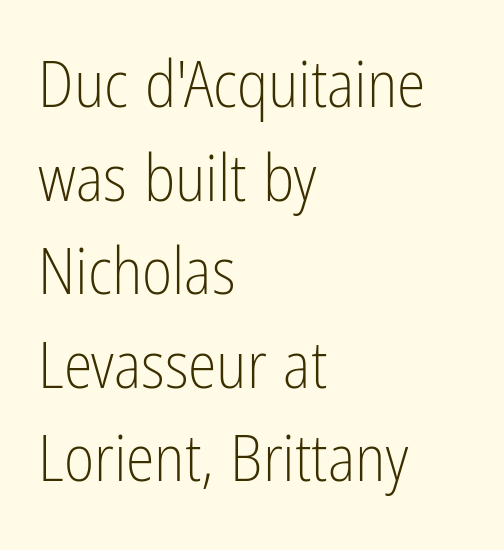
Check under the words: just untouched page. Observe the absence of serifs on each vertical stroke in this sample. The font's upright variant was chosen for this text. Rows of type keep a routine distance in the vertical direction. Horizontally, the lines are justified to the leading edge only.
